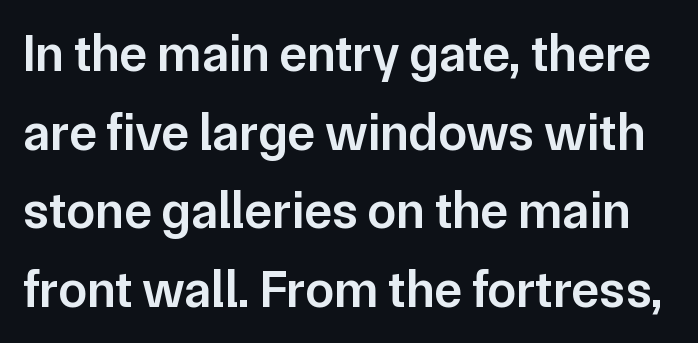
{"serif": "no", "italic": "no", "bold": "semi", "weight": "semibold", "width": "normal", "stroke_contrast": "low", "x_height": "medium", "monospaced": "no", "underline": "no", "line_spacing": "normal", "line_spacing_ratio": 1.51, "letter_spacing": "normal", "letter_spacing_em": 0.0, "glyph_px": 52}
